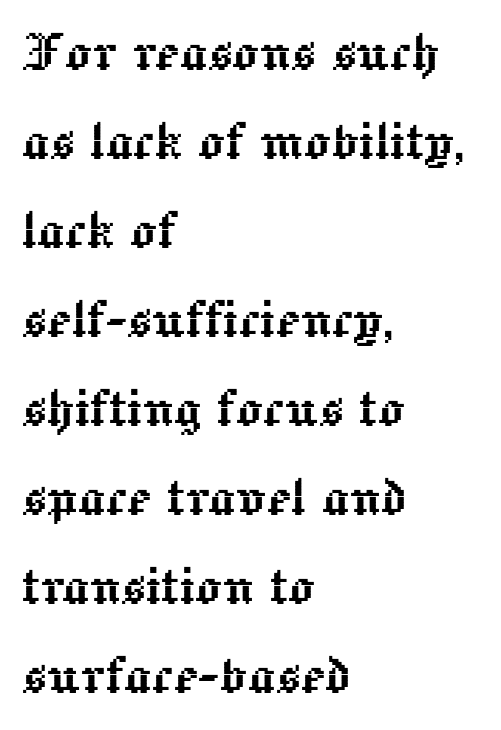
This rendering features lettering with no underline. Short note: letters normally spaced. Nope, not italic — everything's standing straight. You could not count columns in this text — the font is proportionally spaced. A normal amount of white space separates one row of letters from the next. The rag falls on the right side of this text block.
